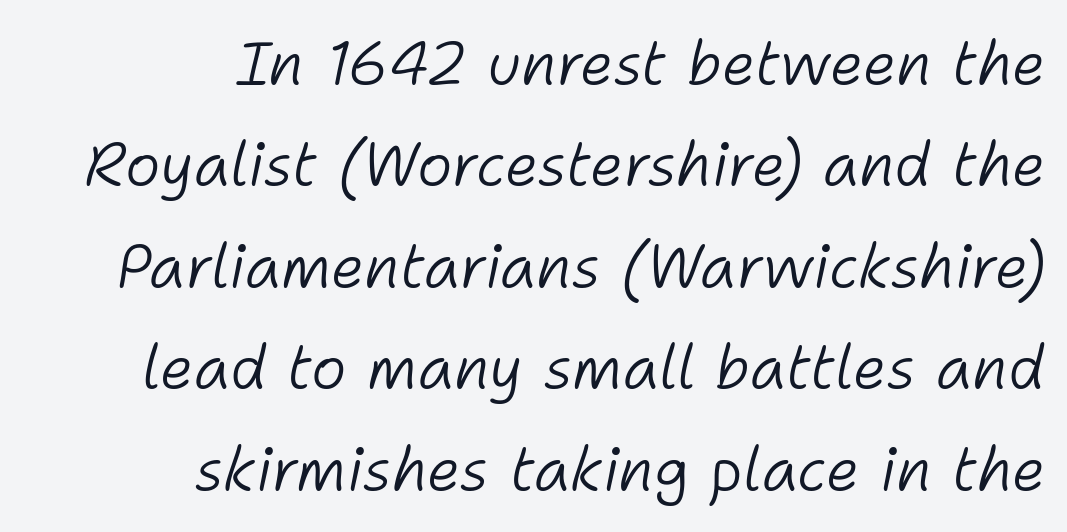
The image shows 60 px light type, italic (leaning right); set right-aligned, normal line spacing (1.69x), normal letter spacing, not underlined; low stroke contrast and a medium x-height.
